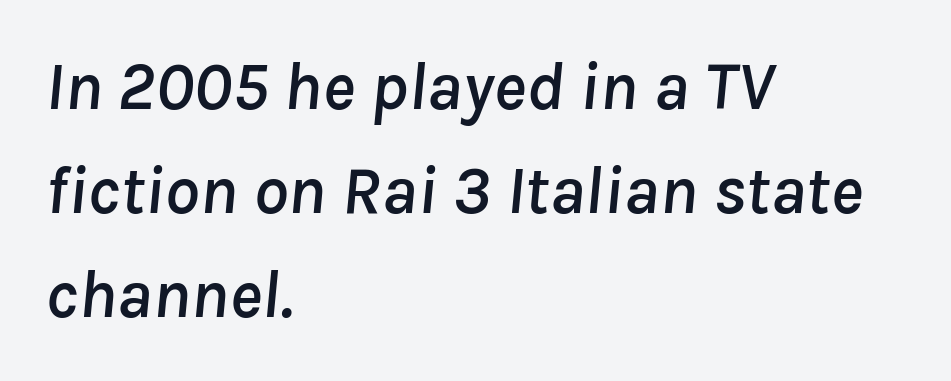
{"italic": "yes", "lean": "right", "slant_degrees": 8, "width": "normal", "stroke_contrast": "low", "x_height": "medium", "monospaced": "no", "underline": "no", "align": "left", "line_spacing": "normal", "line_spacing_ratio": 1.51, "letter_spacing": "normal", "letter_spacing_em": 0.0, "glyph_px": 69}
